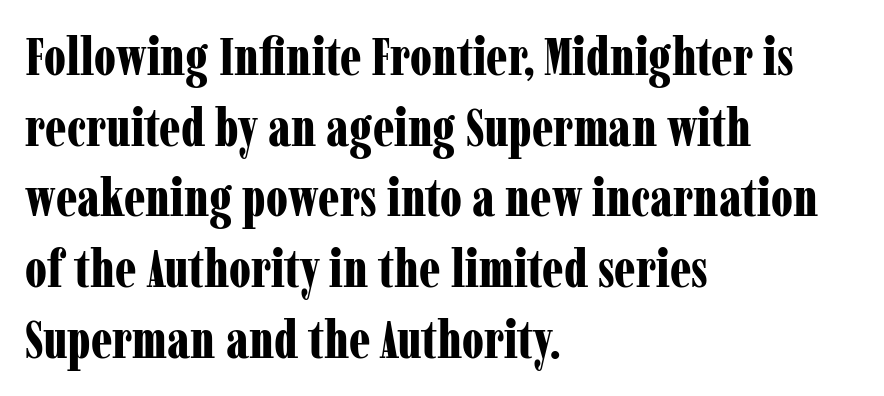
The image shows 52 px bold, condensed serif type, upright; set left-aligned, normal line spacing (1.36x), normal letter spacing, not underlined; low stroke contrast and a medium x-height.
